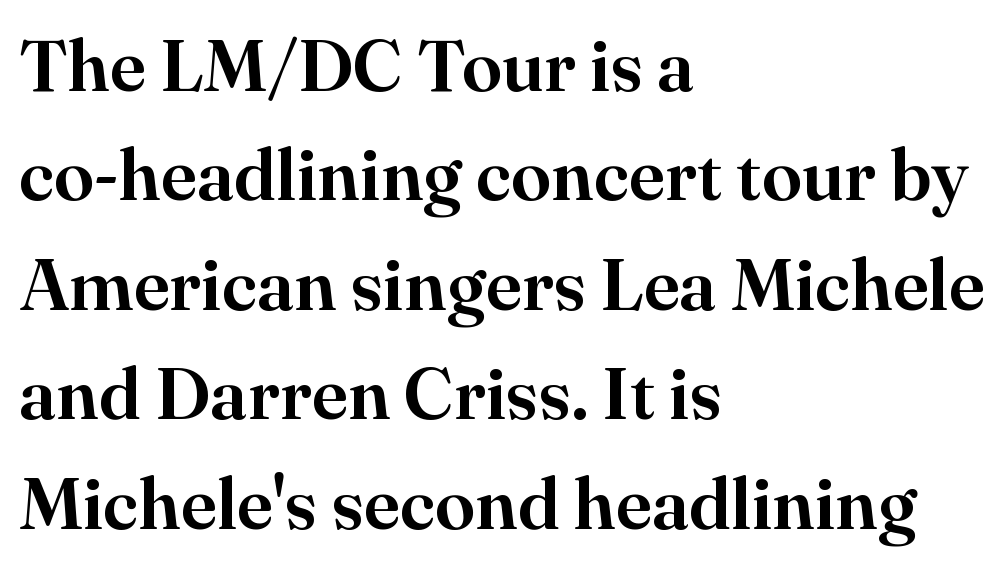
{"serif": "yes", "italic": "no", "width": "normal", "stroke_contrast": "high", "x_height": "small", "monospaced": "no", "underline": "no", "align": "left", "line_spacing": "normal", "line_spacing_ratio": 1.5, "letter_spacing": "normal", "letter_spacing_em": 0.0, "glyph_px": 73}
